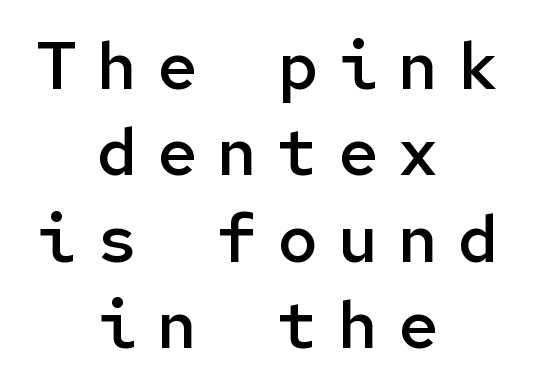
The image shows 67 px semibold sans-serif type, upright, monospaced; set centered, normal line spacing (1.29x), unusually wide letter spacing (+0.3 em), not underlined; low stroke contrast and a medium x-height.
